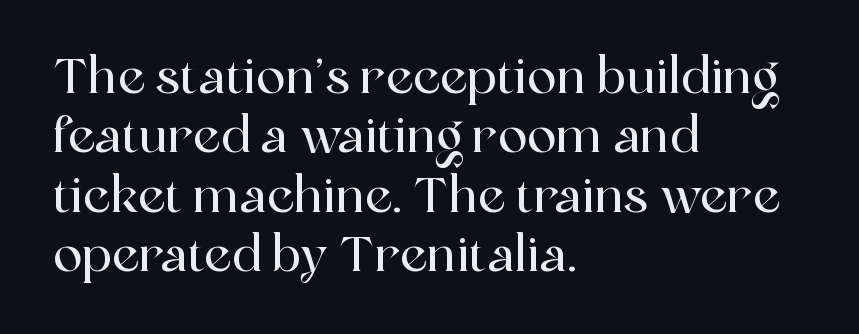
{"serif": "yes", "italic": "no", "width": "normal", "x_height": "medium", "monospaced": "no", "underline": "no", "align": "left", "line_spacing_ratio": 1.21, "letter_spacing": "normal", "letter_spacing_em": 0.0, "glyph_px": 49}
